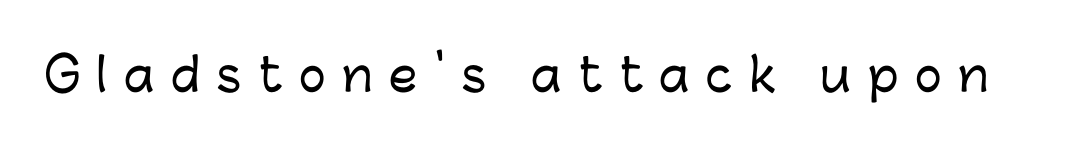
{"serif": "no", "italic": "no", "width": "normal", "stroke_contrast": "low", "x_height": "medium", "monospaced": "no", "underline": "no", "letter_spacing": "wide", "letter_spacing_em": 0.37, "glyph_px": 45}
